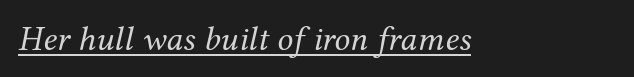
Q: Is the text bold? A: No.
Q: Is the text italic (slanted)? A: Yes, it leans right by about 12 degrees.
Q: Is the typeface a serif or a sans-serif typeface? A: Serif.
Q: Is the text underlined? A: Yes.
Q: Is the spacing between letters normal or unusually wide? A: Normal.
Q: Width (condensed, normal, or wide)? A: Normal.
Q: Stroke contrast? A: Medium.
Q: x-height? A: Medium.
Q: Monospaced? A: No.
